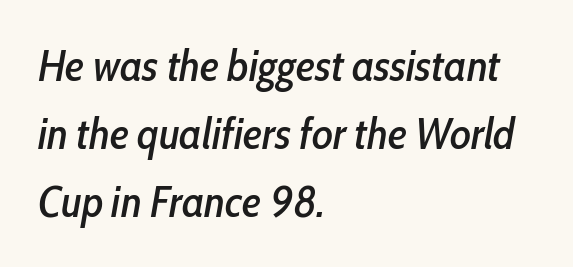
The image shows 44 px condensed type, italic (leaning right); set left-aligned, normal line spacing (1.55x), normal letter spacing, not underlined; low stroke contrast and a medium x-height.
